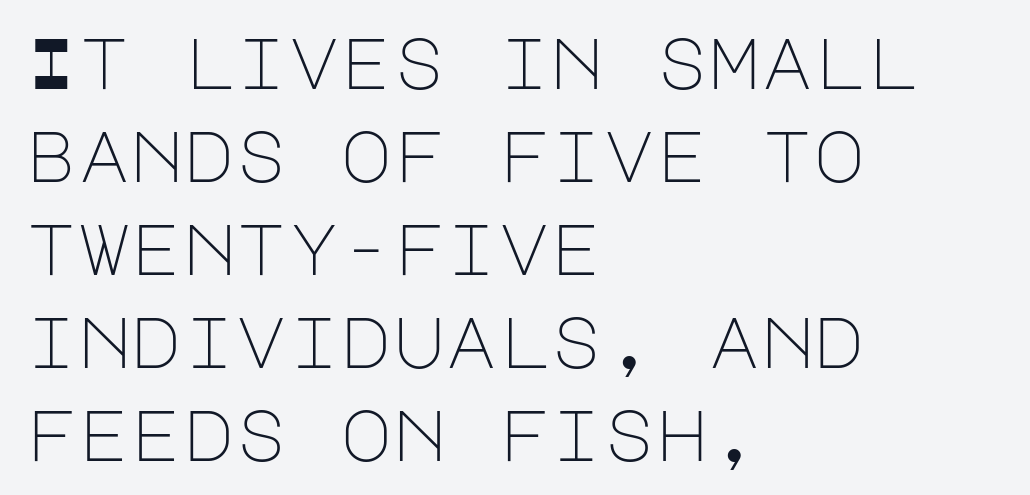
Q: Is the text bold? A: No.
Q: Is the text italic (slanted)? A: No, it is upright.
Q: Is the typeface a serif or a sans-serif typeface? A: Sans-serif.
Q: Is the text underlined? A: No.
Q: How is the paragraph aligned? A: Left-aligned.
Q: Is the spacing between letters normal or unusually wide? A: Normal.
Q: Is the spacing between lines tight, normal or loose? A: Normal.
Q: Width (condensed, normal, or wide)? A: Normal.
Q: Stroke contrast? A: Low.
Q: x-height? A: Large.
